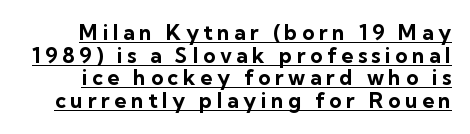
The image shows 21 px bold type, upright; set tight line spacing (1.08x), unusually wide letter spacing (+0.22 em), underlined.
